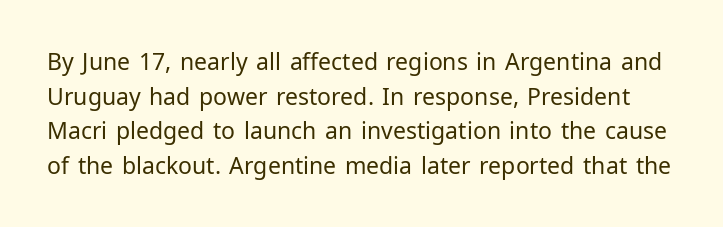
{"italic": "no", "bold": "no", "underline": "no", "line_spacing": "normal", "line_spacing_ratio": 1.51, "letter_spacing": "normal", "letter_spacing_em": 0.0, "glyph_px": 23}
